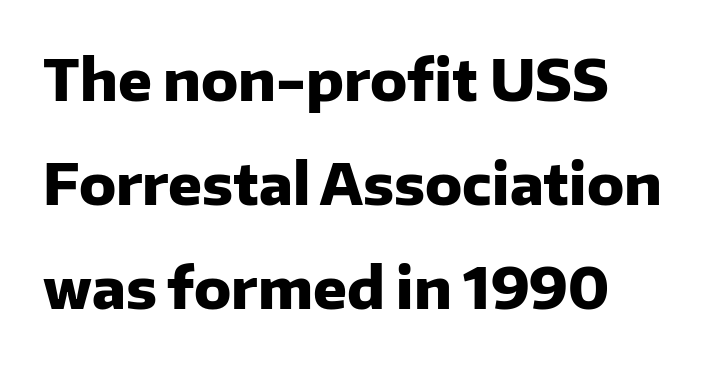
Each letter keeps its own natural width here, so spacing adapts to shape. Just letters on the line, the space beneath them empty. The font's upright variant was chosen for this text. This sample uses plain, unmodified letter spacing. Look at the bottom of the vertical strokes: they stop flat, with no serifs.
